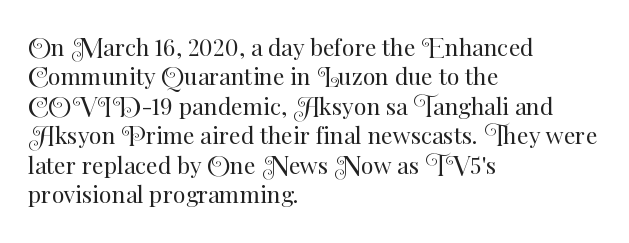
The image shows 23 px text type, upright; set left-aligned, normal line spacing (1.28x), normal letter spacing, not underlined.
